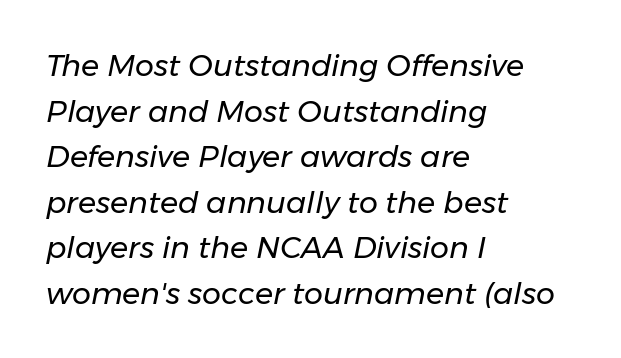
Q: Is the text bold? A: No.
Q: Is the text italic (slanted)? A: Yes, it leans right by about 11 degrees.
Q: Is the text underlined? A: No.
Q: How is the paragraph aligned? A: Left-aligned.
Q: Is the spacing between letters normal or unusually wide? A: Normal.
Q: Is the spacing between lines tight, normal or loose? A: Normal.
Q: Width (condensed, normal, or wide)? A: Normal.
Q: Stroke contrast? A: Low.
Q: x-height? A: Medium.
Q: Monospaced? A: No.
